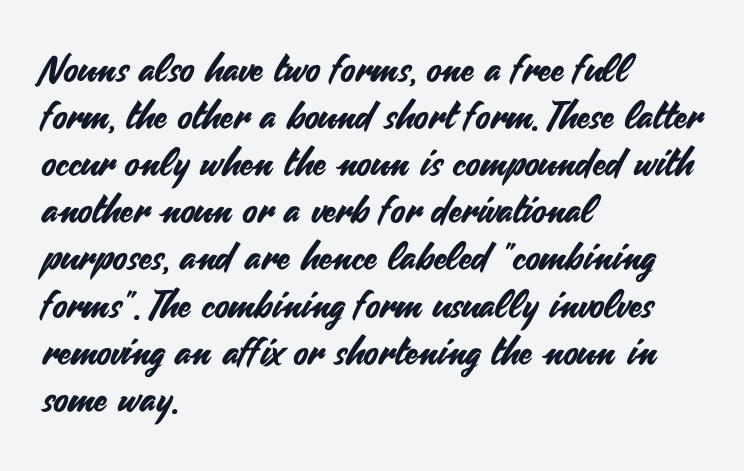
{"serif": "no", "width": "normal", "stroke_contrast": "medium", "x_height": "small", "monospaced": "no", "underline": "no", "align": "left", "line_spacing_ratio": 1.24, "letter_spacing": "normal", "letter_spacing_em": 0.0, "glyph_px": 38}
